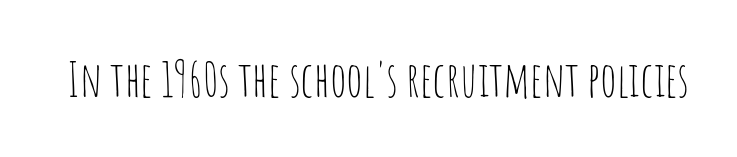
The image shows 48 px thin, condensed sans-serif type, upright; set normal letter spacing, not underlined; low stroke contrast and a large x-height.
